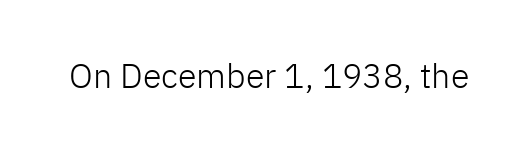
Letters have the restrained weight of plain body copy at most. This sample uses an upright cut, with every glyph sitting square on the baseline. Default kerning and tracking; the words read as compact shapes. The gap between lines stays unmarked.
